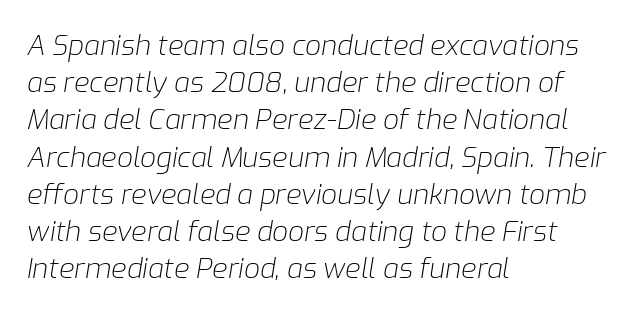
The image shows 28 px light type, italic (leaning right); set left-aligned, normal line spacing (1.33x), normal letter spacing, not underlined; low stroke contrast and a medium x-height.
